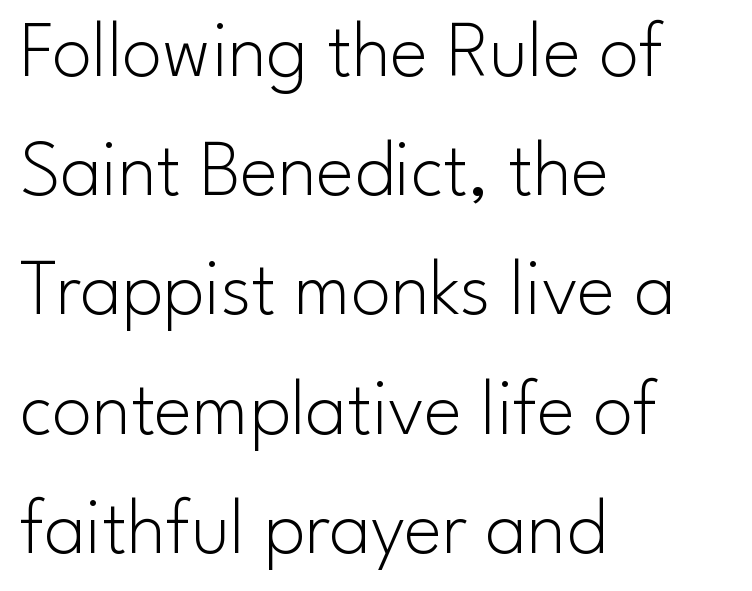
{"serif": "no", "italic": "no", "bold": "no", "weight": "light", "width": "normal", "stroke_contrast": "low", "x_height": "small", "monospaced": "no", "underline": "no", "align": "left", "line_spacing": "normal", "line_spacing_ratio": 1.49, "letter_spacing": "normal", "letter_spacing_em": 0.0, "glyph_px": 80}
